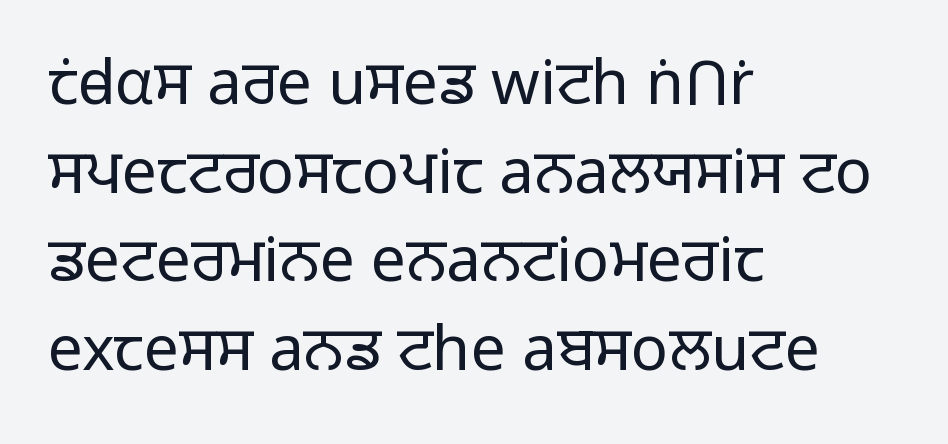
{"serif": "no", "italic": "no", "bold": "no", "weight": "light", "width": "normal", "stroke_contrast": "low", "x_height": "medium", "monospaced": "no", "underline": "no", "align": "left", "line_spacing": "normal", "line_spacing_ratio": 1.43, "letter_spacing": "normal", "letter_spacing_em": 0.0, "glyph_px": 62}
